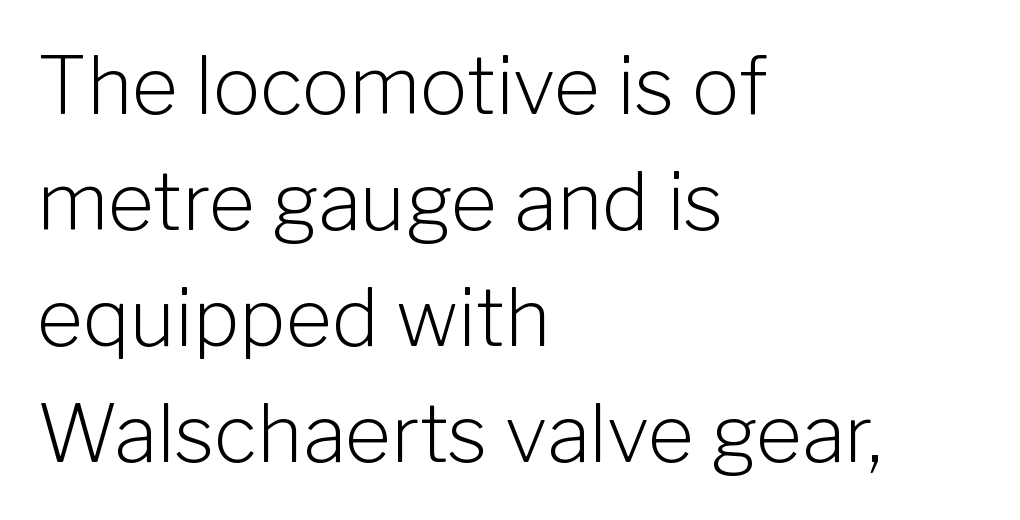
The image shows 79 px light sans-serif type, upright; set left-aligned, normal line spacing (1.47x), normal letter spacing, not underlined; low stroke contrast and a medium x-height.
